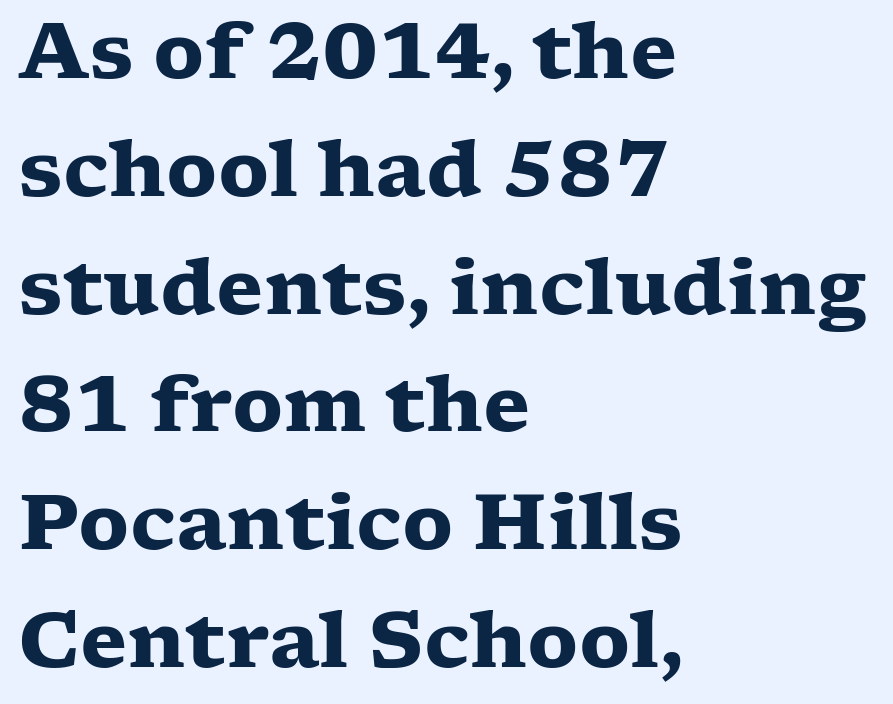
Q: Is the text bold? A: Yes.
Q: Is the text italic (slanted)? A: No, it is upright.
Q: Is the typeface a serif or a sans-serif typeface? A: Serif.
Q: Is the text underlined? A: No.
Q: How is the paragraph aligned? A: Left-aligned.
Q: Is the spacing between letters normal or unusually wide? A: Normal.
Q: Is the spacing between lines tight, normal or loose? A: Normal.
Q: Width (condensed, normal, or wide)? A: Wide.
Q: Stroke contrast? A: Low.
Q: x-height? A: Medium.
Q: Monospaced? A: No.
